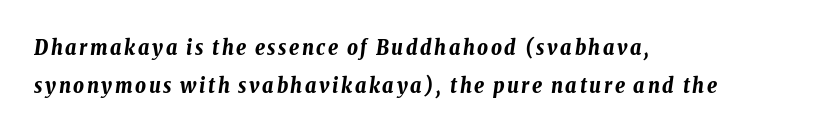
{"italic": "yes", "lean": "right", "slant_degrees": 8, "bold": "yes", "underline": "no", "align": "left", "line_spacing_ratio": 1.8, "glyph_px": 21}
